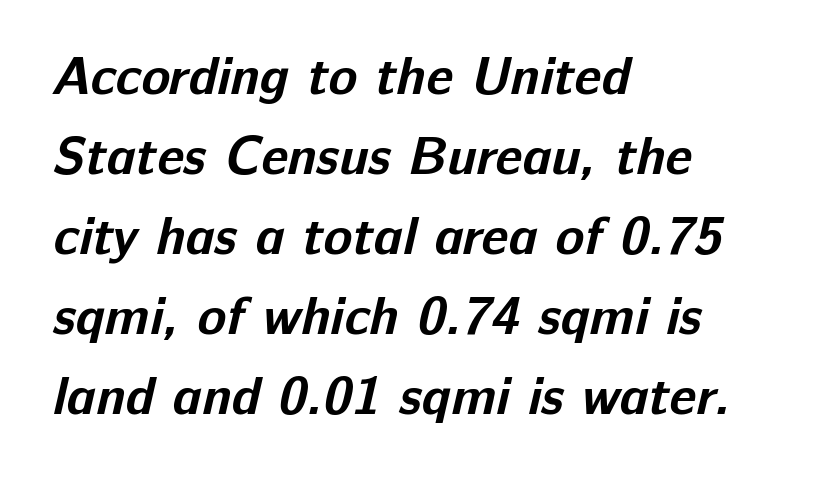
Q: Is the text bold? A: Yes.
Q: Is the typeface a serif or a sans-serif typeface? A: Sans-serif.
Q: Is the text underlined? A: No.
Q: How is the paragraph aligned? A: Left-aligned.
Q: Is the spacing between letters normal or unusually wide? A: Normal.
Q: Is the spacing between lines tight, normal or loose? A: Normal.
Q: Width (condensed, normal, or wide)? A: Normal.
Q: Stroke contrast? A: Low.
Q: x-height? A: Medium.
Q: Monospaced? A: No.
